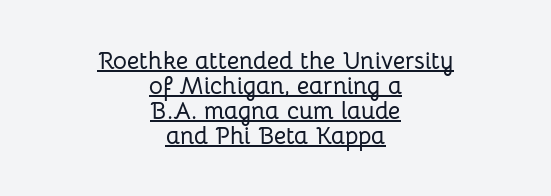
{"italic": "no", "underline": "yes", "align": "center", "line_spacing": "tight", "line_spacing_ratio": 1.04, "letter_spacing": "normal", "letter_spacing_em": 0.0, "glyph_px": 24}
